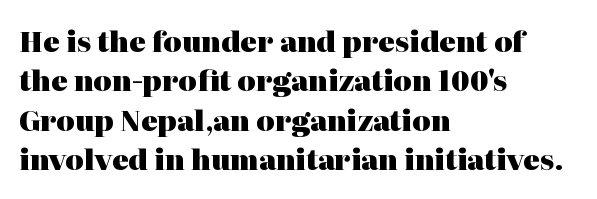
{"serif": "yes", "italic": "no", "bold": "yes", "weight": "heavy", "width": "normal", "stroke_contrast": "high", "x_height": "medium", "monospaced": "no", "underline": "no", "align": "left", "line_spacing": "normal", "line_spacing_ratio": 1.41, "letter_spacing": "normal", "letter_spacing_em": 0.0, "glyph_px": 28}
